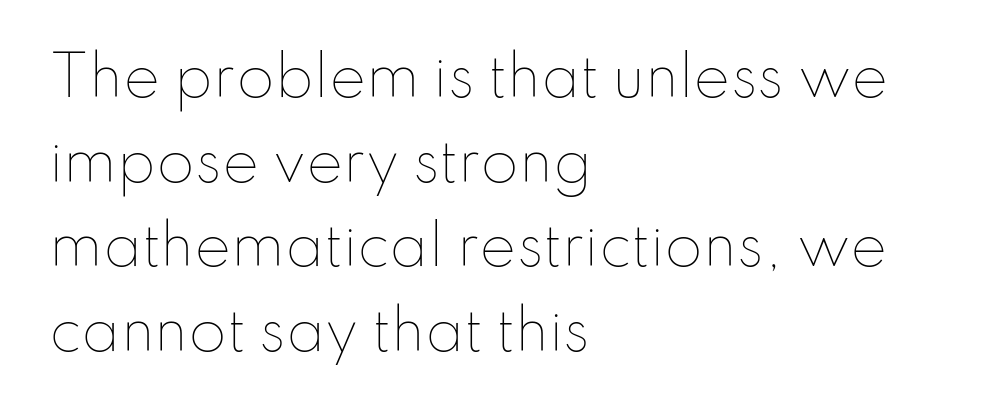
Q: Is the text bold? A: No.
Q: Is the text italic (slanted)? A: No, it is upright.
Q: Is the text underlined? A: No.
Q: How is the paragraph aligned? A: Left-aligned.
Q: Is the spacing between letters normal or unusually wide? A: Normal.
Q: Is the spacing between lines tight, normal or loose? A: Normal.
Q: Width (condensed, normal, or wide)? A: Normal.
Q: Stroke contrast? A: Low.
Q: x-height? A: Small.
Q: Monospaced? A: No.
